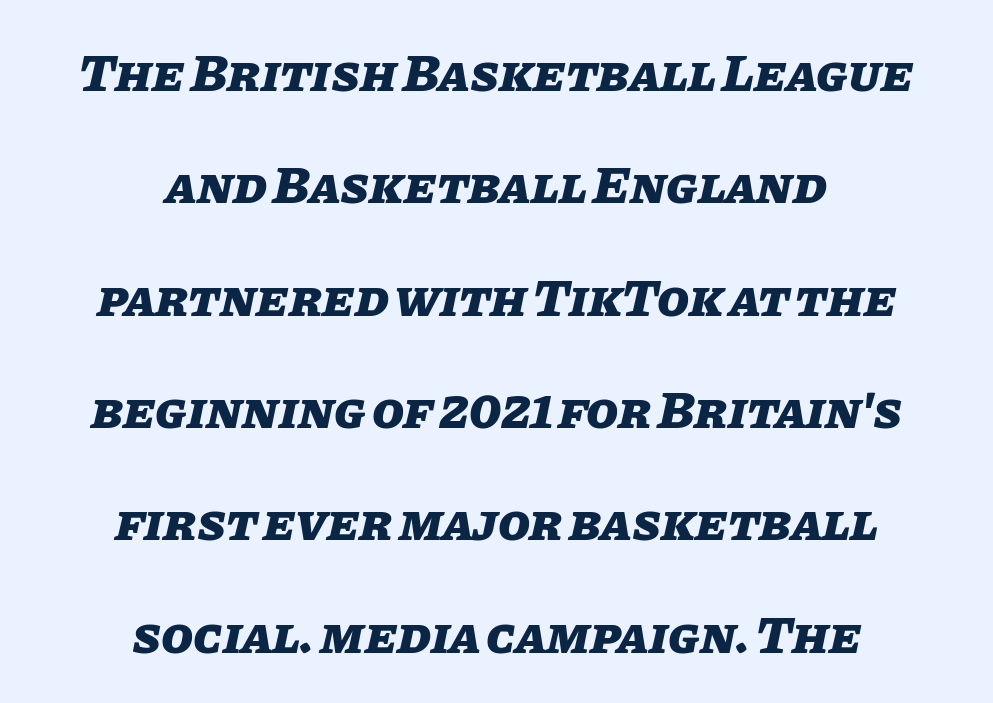
Q: Is the text bold? A: Yes.
Q: Is the text italic (slanted)? A: Yes, it leans right by about 11 degrees.
Q: Is the text underlined? A: No.
Q: How is the paragraph aligned? A: Centered.
Q: Is the spacing between letters normal or unusually wide? A: Normal.
Q: Is the spacing between lines tight, normal or loose? A: Loose.
Q: Width (condensed, normal, or wide)? A: Normal.
Q: Stroke contrast? A: Low.
Q: x-height? A: Large.
Q: Monospaced? A: No.
